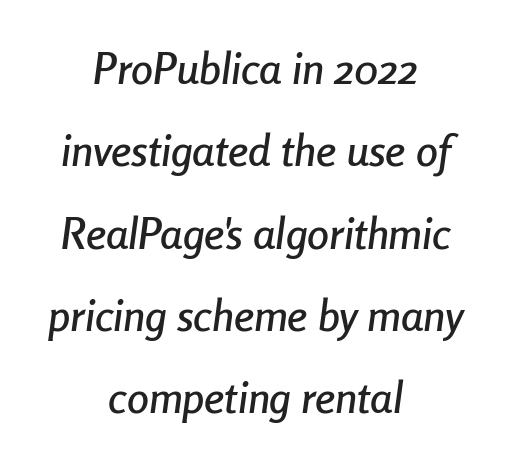
{"italic": "yes", "lean": "right", "slant_degrees": 8, "width": "condensed", "stroke_contrast": "low", "x_height": "medium", "monospaced": "no", "underline": "no", "align": "center", "line_spacing_ratio": 1.87, "letter_spacing": "normal", "letter_spacing_em": 0.0, "glyph_px": 44}
